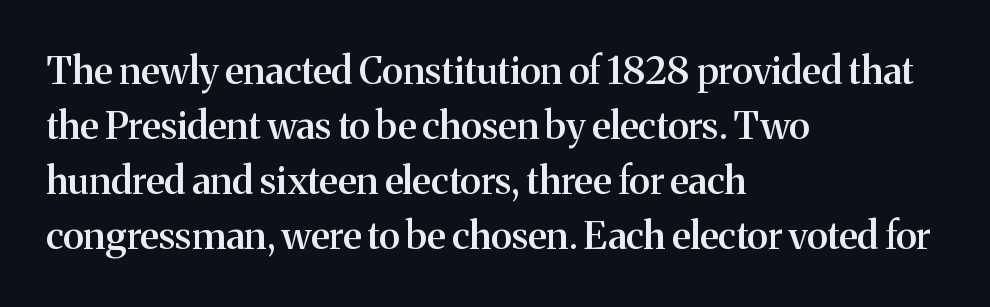
This block has exactly the height ordinary leading produces. The foot of each line stays bare and open. If you drew a line through each stem, it would be perfectly vertical. The line texture is even and compact thanks to regular tracking. These lines carry some extra weight — a demibold, not a full bold.
